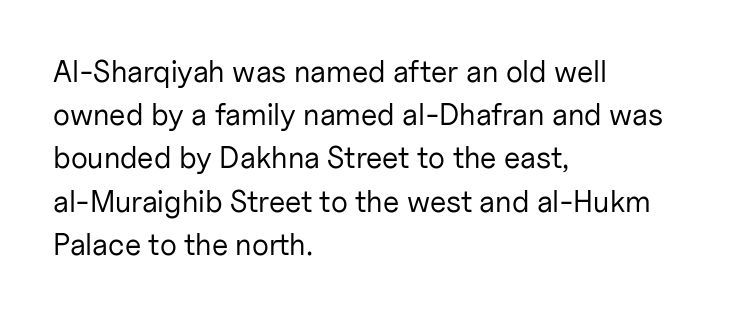
The image shows 30 px regular-weight sans-serif type, upright; set left-aligned, normal line spacing (1.44x), normal letter spacing, not underlined; low stroke contrast and a medium x-height.
